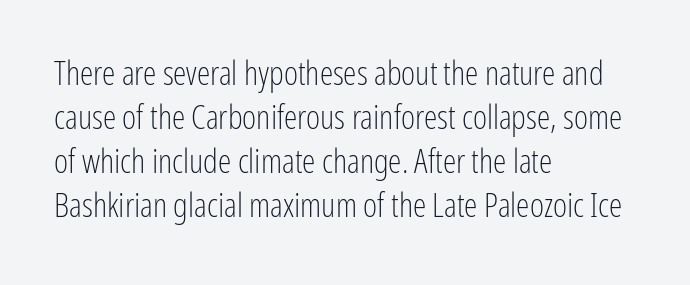
Q: Is the text bold? A: No.
Q: Is the text italic (slanted)? A: No, it is upright.
Q: Is the typeface a serif or a sans-serif typeface? A: Sans-serif.
Q: Is the text underlined? A: No.
Q: How is the paragraph aligned? A: Left-aligned.
Q: Is the spacing between letters normal or unusually wide? A: Normal.
Q: Is the spacing between lines tight, normal or loose? A: Normal.
Q: Width (condensed, normal, or wide)? A: Condensed.
Q: Stroke contrast? A: Low.
Q: x-height? A: Medium.
Q: Monospaced? A: No.
